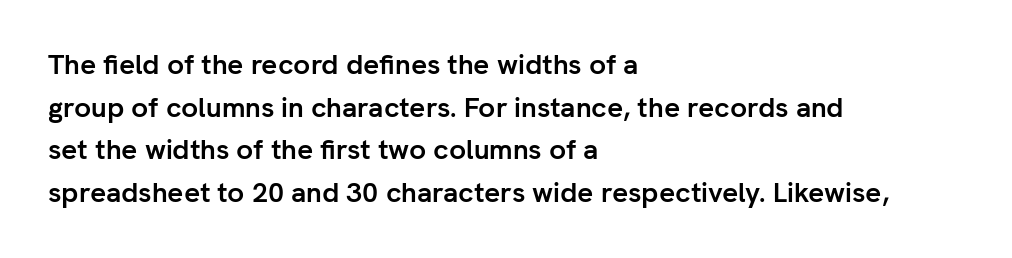
{"serif": "no", "italic": "no", "bold": "yes", "weight": "semibold", "width": "normal", "stroke_contrast": "low", "x_height": "medium", "monospaced": "no", "underline": "no", "align": "left", "line_spacing": "normal", "line_spacing_ratio": 1.52, "letter_spacing": "normal", "letter_spacing_em": 0.0, "glyph_px": 28}
